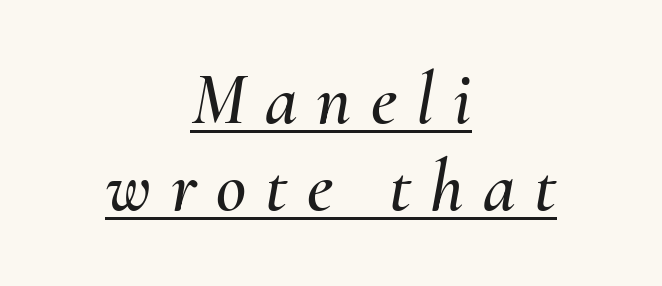
The image shows 74 px text type, italic (leaning right); set centered, line spacing 1.17x, unusually wide letter spacing (+0.26 em), underlined; medium stroke contrast and a small x-height.
